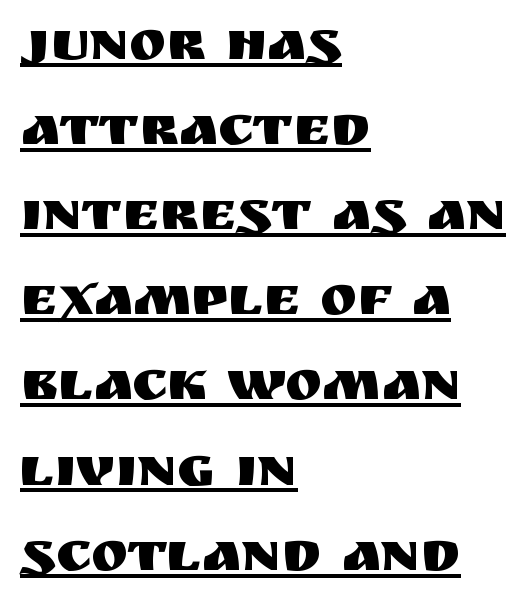
{"serif": "no", "italic": "no", "width": "normal", "stroke_contrast": "medium", "x_height": "large", "monospaced": "no", "underline": "yes", "align": "left", "line_spacing": "normal", "line_spacing_ratio": 1.52, "letter_spacing": "normal", "letter_spacing_em": 0.0, "glyph_px": 56}
